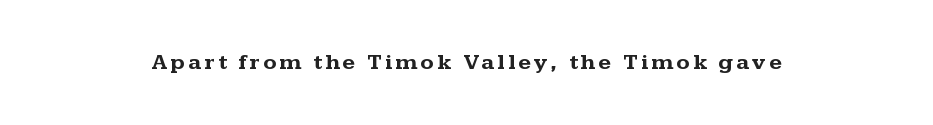
Weight check: bold — yes, fully. Rule under the text: the space is simply empty. Quick note: not italic, upright.
